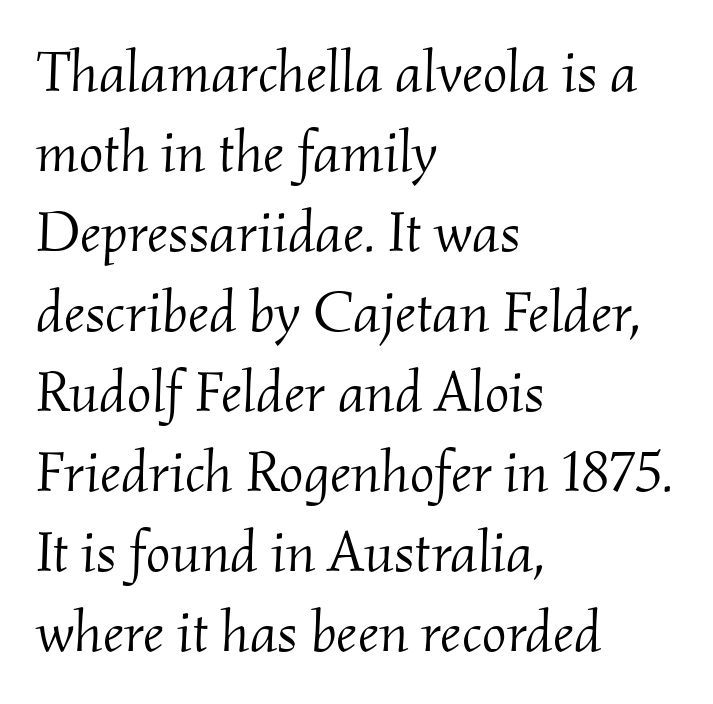
{"serif": "yes", "italic": "yes", "lean": "right", "slant_degrees": 2, "bold": "no", "weight": "light", "width": "normal", "stroke_contrast": "medium", "x_height": "small", "monospaced": "no", "underline": "no", "align": "left", "line_spacing": "normal", "line_spacing_ratio": 1.38, "letter_spacing": "normal", "letter_spacing_em": 0.0, "glyph_px": 58}
